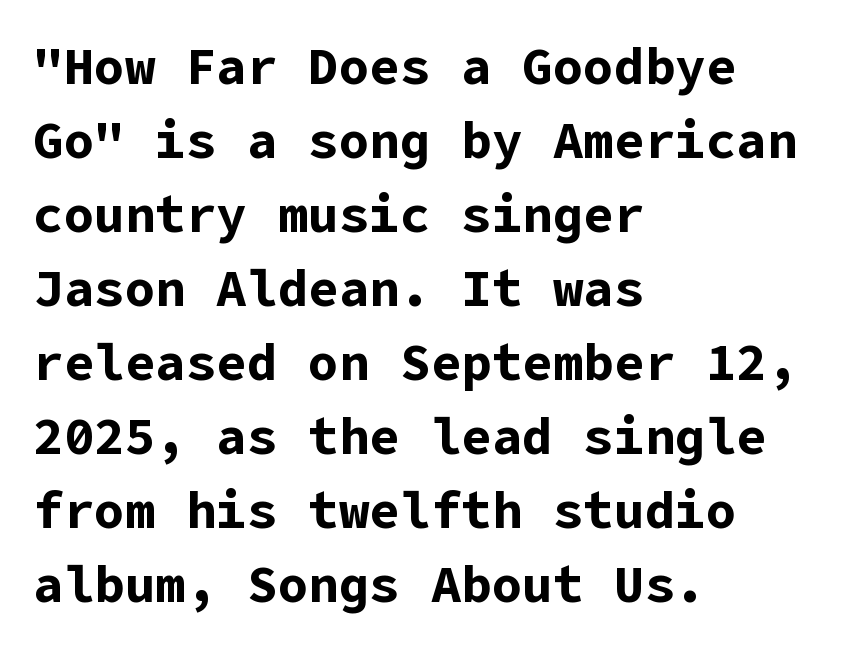
Notice how thick the strokes are: this is what a full bold looks like. How would I describe the line gaps? Plain and ordinary. Quick note: underline off. This is roman type, the default non-slanted kind.
